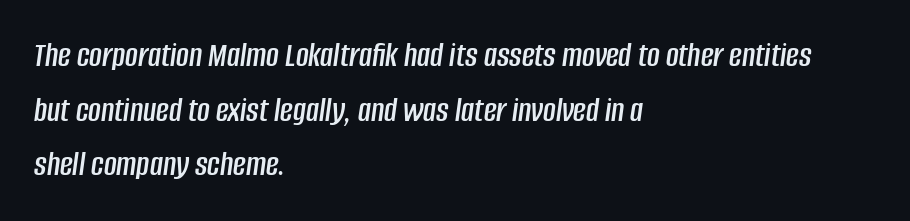
Q: Is the text italic (slanted)? A: Yes, it leans right by about 8 degrees.
Q: Is the text underlined? A: No.
Q: How is the paragraph aligned? A: Left-aligned.
Q: Is the spacing between letters normal or unusually wide? A: Normal.
Q: Is the spacing between lines tight, normal or loose? A: Normal.
Q: Width (condensed, normal, or wide)? A: Condensed.
Q: Stroke contrast? A: Low.
Q: x-height? A: Large.
Q: Monospaced? A: No.
